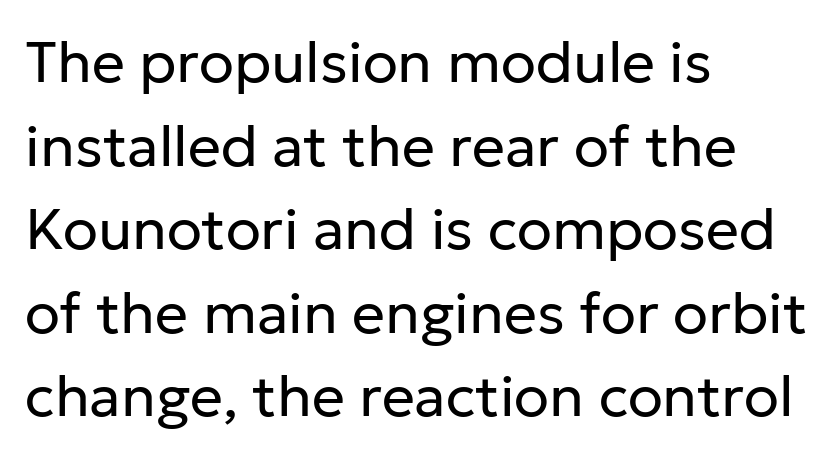
Q: Is the text bold? A: No.
Q: Is the text italic (slanted)? A: No, it is upright.
Q: Is the typeface a serif or a sans-serif typeface? A: Sans-serif.
Q: Is the text underlined? A: No.
Q: How is the paragraph aligned? A: Left-aligned.
Q: Is the spacing between letters normal or unusually wide? A: Normal.
Q: Is the spacing between lines tight, normal or loose? A: Normal.
Q: Width (condensed, normal, or wide)? A: Normal.
Q: Stroke contrast? A: Low.
Q: x-height? A: Medium.
Q: Monospaced? A: No.
